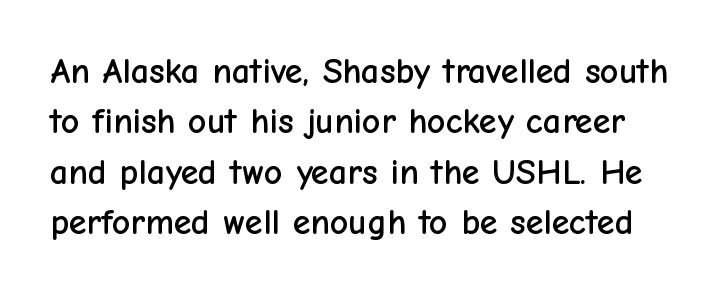
The image shows 36 px sans-serif type, upright; set normal line spacing (1.4x), normal letter spacing, not underlined; low stroke contrast and a medium x-height.
